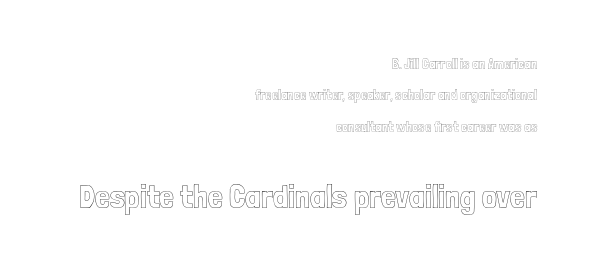
The image shows 33 px condensed type, upright; set right-aligned, loose line spacing (2.25x), normal letter spacing, not underlined; the second (bottom) block is 2.36x larger; a medium x-height.
